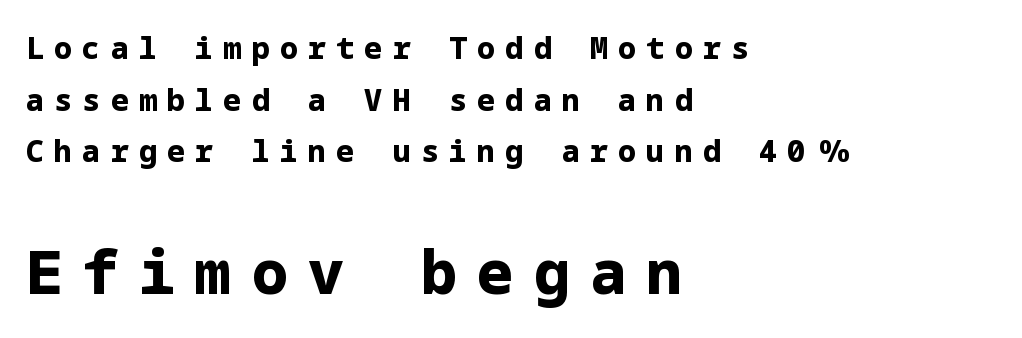
The image shows 60 px bold sans-serif type, upright; set left-aligned, line spacing 1.72x, unusually wide letter spacing (+0.34 em), not underlined; the second (bottom) block is 2.0x larger; low stroke contrast and a medium x-height.
